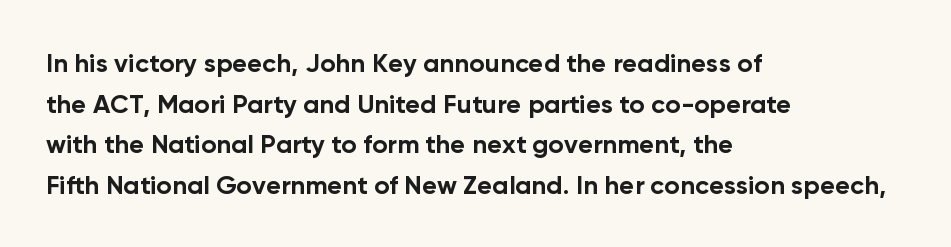
Students, note that the glyphs here touch the page at normal intervals. Lines of text with bare space underneath. Short and long lines alike share a common starting point at left. The font's upright variant was chosen for this text.
